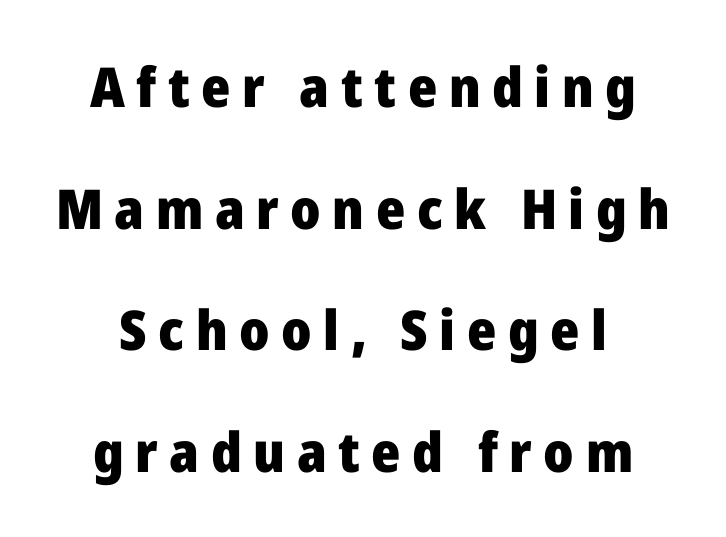
The image shows 55 px heavy sans-serif type, upright; set loose line spacing (2.21x), unusually wide letter spacing (+0.21 em), not underlined; low stroke contrast and a medium x-height.
